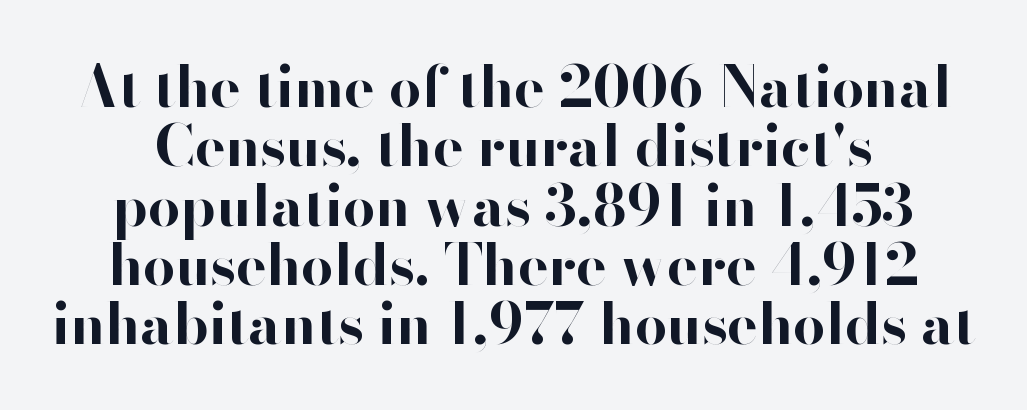
{"serif": "no", "italic": "no", "bold": "yes", "weight": "bold", "width": "normal", "stroke_contrast": "high", "x_height": "small", "monospaced": "no", "underline": "no", "line_spacing": "tight", "line_spacing_ratio": 1.04, "letter_spacing": "normal", "letter_spacing_em": 0.0, "glyph_px": 57}
